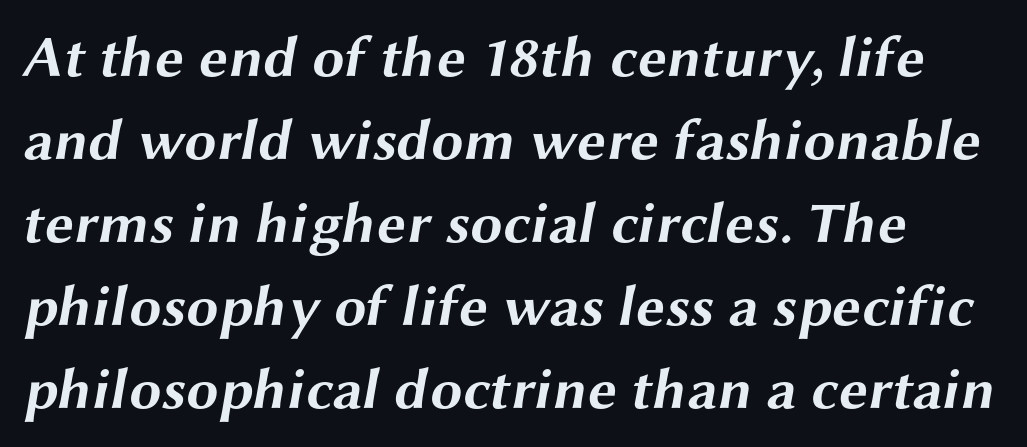
The image shows 58 px bold, wide sans-serif type; set normal line spacing (1.43x), normal letter spacing, not underlined; medium stroke contrast and a medium x-height.
